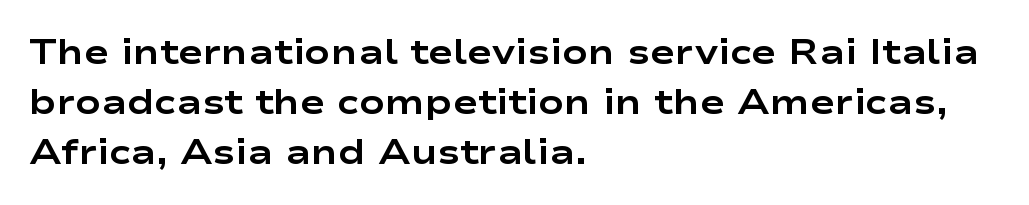
The image shows 34 px bold, wide sans-serif type, upright; set left-aligned, normal line spacing (1.47x), normal letter spacing, not underlined; low stroke contrast and a medium x-height.
